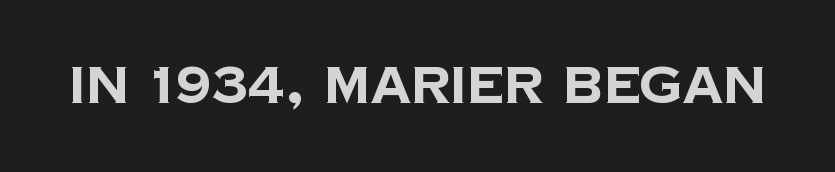
Serifs: no, the terminals of the letterforms are clean. Emphasis by weight is at full strength: bold. Any mark beneath the type? The region is blank. In terms of letterspacing, this is plain default setting. The letters advance in unequal steps, a hallmark of proportional type.
